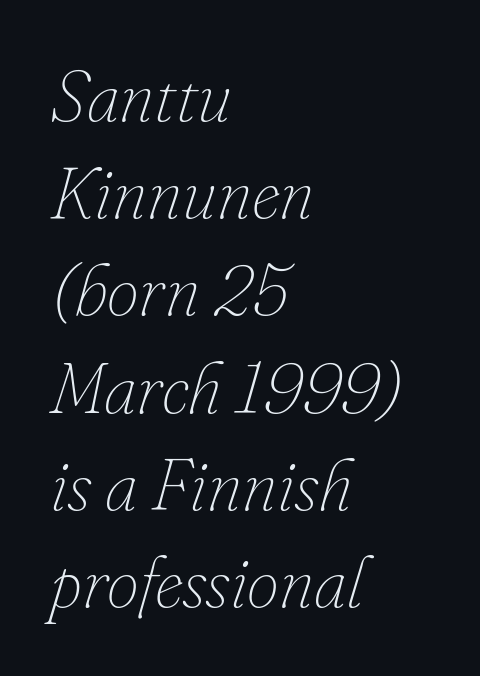
This sample is left-justified, so line endings fall wherever the words run out. Note the varied advance widths — an 'i' is clearly narrower than an 'm'. Is there much room between lines? A standard amount, neither cramped nor airy. A clean baseline with only descenders dipping below it. The line texture is even and compact thanks to regular tracking.
